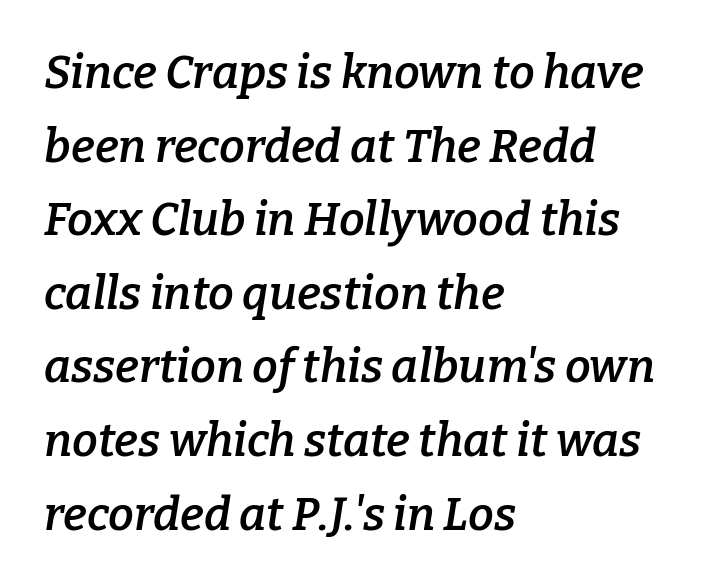
Q: Is the text bold? A: Semi-bold.
Q: Is the text italic (slanted)? A: Yes, it leans right by about 9 degrees.
Q: Is the typeface a serif or a sans-serif typeface? A: Serif.
Q: Is the text underlined? A: No.
Q: How is the paragraph aligned? A: Left-aligned.
Q: Is the spacing between letters normal or unusually wide? A: Normal.
Q: Is the spacing between lines tight, normal or loose? A: Normal.
Q: Width (condensed, normal, or wide)? A: Normal.
Q: Stroke contrast? A: Low.
Q: x-height? A: Medium.
Q: Monospaced? A: No.
